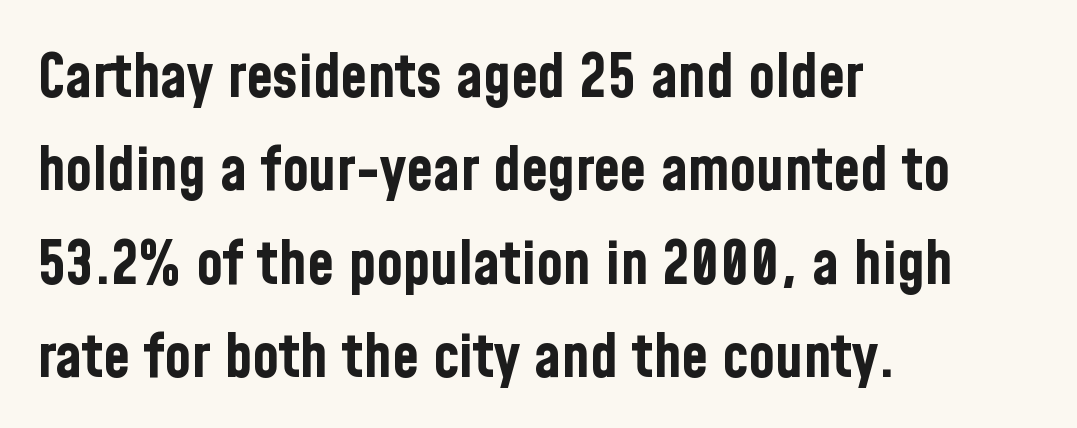
The image shows 61 px bold, condensed sans-serif type, upright; set left-aligned, normal line spacing (1.53x), normal letter spacing, not underlined; low stroke contrast and a medium x-height.
